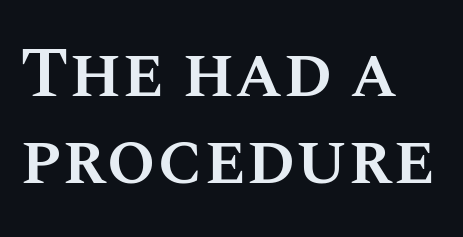
Q: Is the text bold? A: Semi-bold.
Q: Is the text italic (slanted)? A: No, it is upright.
Q: Is the text underlined? A: No.
Q: How is the paragraph aligned? A: Left-aligned.
Q: Is the spacing between letters normal or unusually wide? A: Normal.
Q: Width (condensed, normal, or wide)? A: Normal.
Q: Stroke contrast? A: Medium.
Q: x-height? A: Large.
Q: Monospaced? A: No.
